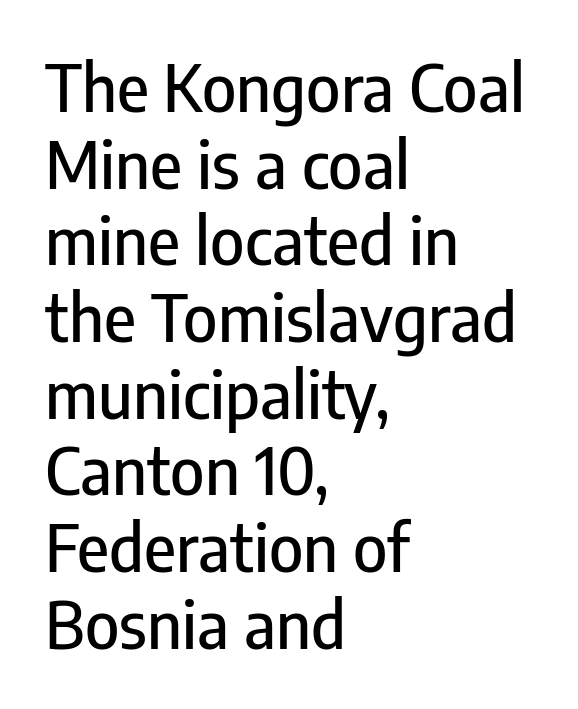
Nope, no serifs anywhere on these letters. The area under the type is left untouched. This sample is left-justified, so line endings fall wherever the words run out. Standard letterfit; no display-style spreading of the glyphs.
